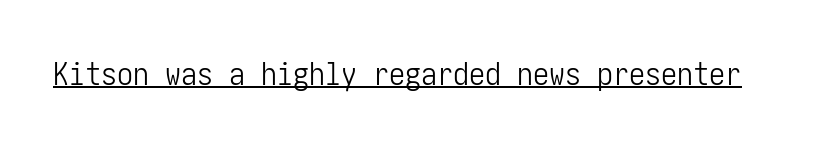
Q: Is the text bold? A: No.
Q: Is the text italic (slanted)? A: No, it is upright.
Q: Is the typeface a serif or a sans-serif typeface? A: Sans-serif.
Q: Is the text underlined? A: Yes.
Q: Is the spacing between letters normal or unusually wide? A: Normal.
Q: Width (condensed, normal, or wide)? A: Condensed.
Q: Stroke contrast? A: Low.
Q: x-height? A: Medium.
